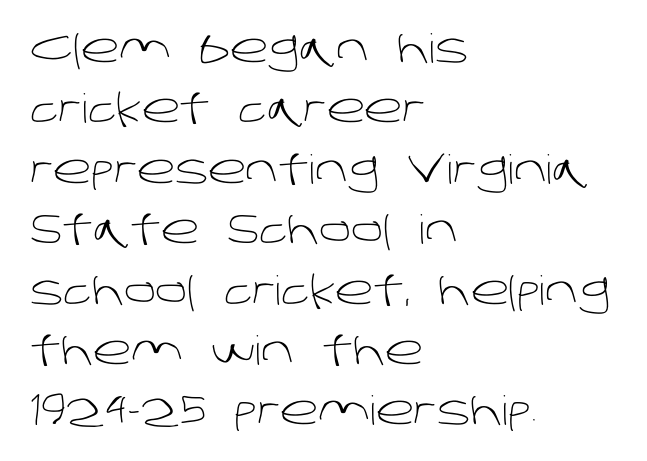
{"serif": "no", "bold": "no", "weight": "light", "width": "normal", "stroke_contrast": "low", "x_height": "large", "monospaced": "no", "underline": "no", "align": "left", "line_spacing": "normal", "line_spacing_ratio": 1.51, "letter_spacing": "normal", "letter_spacing_em": 0.0, "glyph_px": 40}
